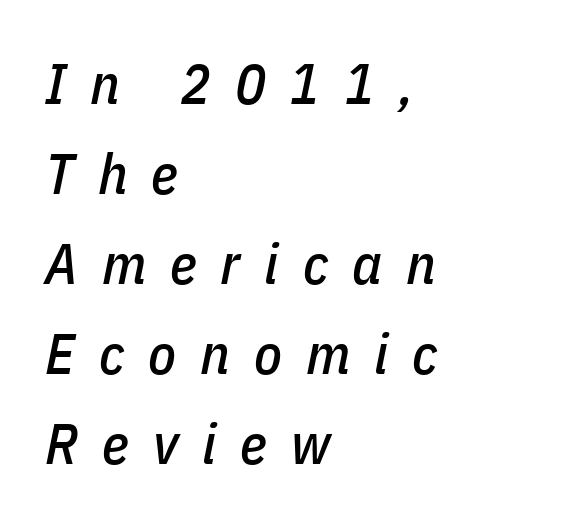
Varying glyph widths throughout — classic text-font behaviour. Honestly, there is no underline to notice here at all. This is oblique type, the kind used for emphasis or titles. Successive baselines arrive at the customary interval.
